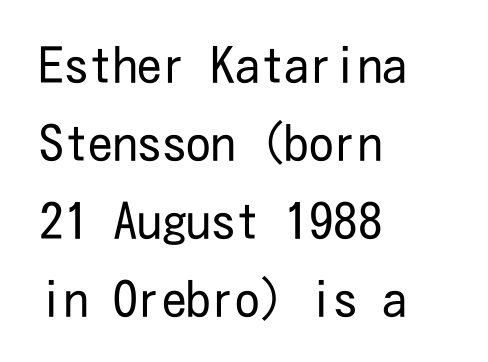
The image shows 49 px regular-weight, condensed sans-serif type, upright; set left-aligned, normal line spacing (1.59x), normal letter spacing, not underlined; low stroke contrast and a medium x-height.
